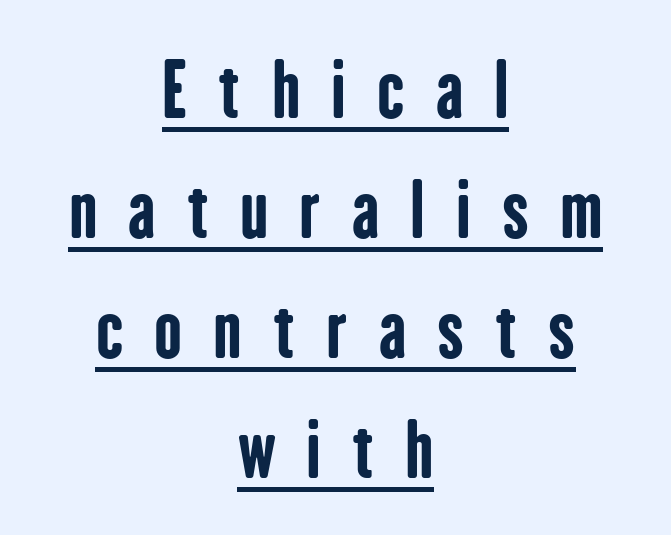
{"serif": "no", "italic": "no", "bold": "yes", "weight": "bold", "width": "condensed", "stroke_contrast": "low", "x_height": "medium", "monospaced": "no", "underline": "yes", "align": "center", "line_spacing": "normal", "line_spacing_ratio": 1.62, "letter_spacing": "wide", "letter_spacing_em": 0.42, "glyph_px": 74}
